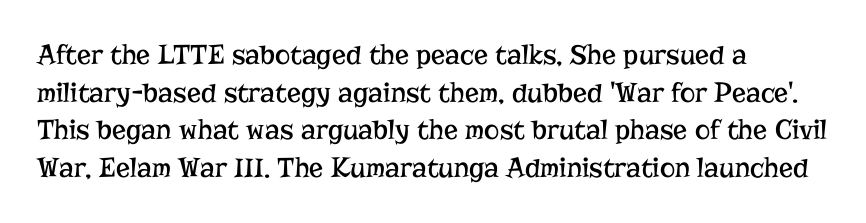
Q: Is the text bold? A: No.
Q: Is the text italic (slanted)? A: No, it is upright.
Q: Is the typeface a serif or a sans-serif typeface? A: Serif.
Q: Is the text underlined? A: No.
Q: How is the paragraph aligned? A: Left-aligned.
Q: Is the spacing between letters normal or unusually wide? A: Normal.
Q: Is the spacing between lines tight, normal or loose? A: Normal.
Q: Width (condensed, normal, or wide)? A: Normal.
Q: Stroke contrast? A: Low.
Q: x-height? A: Medium.
Q: Monospaced? A: No.
